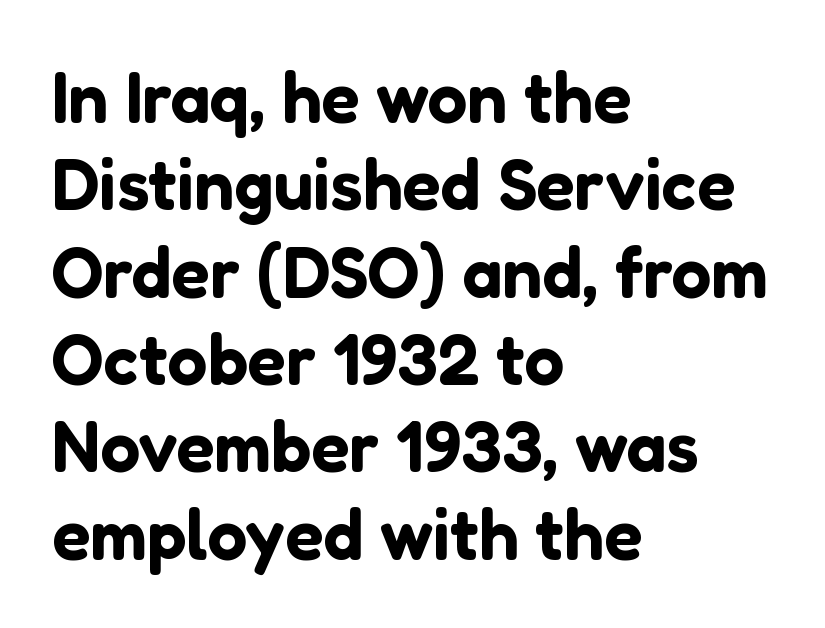
{"serif": "no", "italic": "no", "width": "normal", "stroke_contrast": "low", "x_height": "medium", "monospaced": "no", "underline": "no", "align": "left", "line_spacing_ratio": 1.23, "letter_spacing": "normal", "letter_spacing_em": 0.0, "glyph_px": 71}
